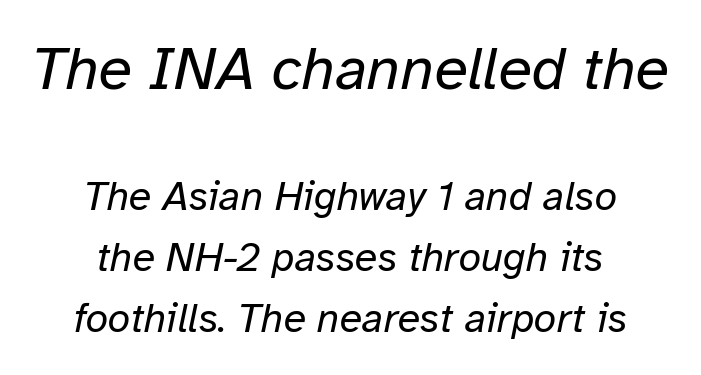
{"italic": "yes", "lean": "right", "slant_degrees": 12, "bold": "no", "weight": "regular", "width": "normal", "stroke_contrast": "low", "x_height": "medium", "monospaced": "no", "underline": "no", "align": "center", "line_spacing": "normal", "line_spacing_ratio": 1.49, "letter_spacing": "normal", "letter_spacing_em": 0.0, "larger_block": "first", "size_ratio": 1.49, "glyph_px": 61}
